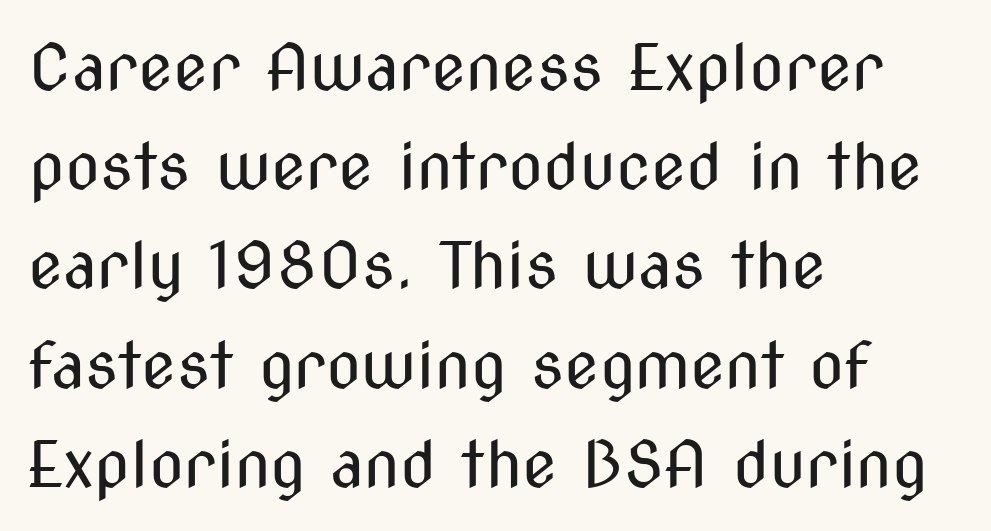
Q: Is the text bold? A: No.
Q: Is the text italic (slanted)? A: No, it is upright.
Q: Is the typeface a serif or a sans-serif typeface? A: Sans-serif.
Q: Is the text underlined? A: No.
Q: How is the paragraph aligned? A: Left-aligned.
Q: Is the spacing between letters normal or unusually wide? A: Normal.
Q: Is the spacing between lines tight, normal or loose? A: Normal.
Q: Width (condensed, normal, or wide)? A: Condensed.
Q: Stroke contrast? A: Medium.
Q: x-height? A: Medium.
Q: Monospaced? A: No.
